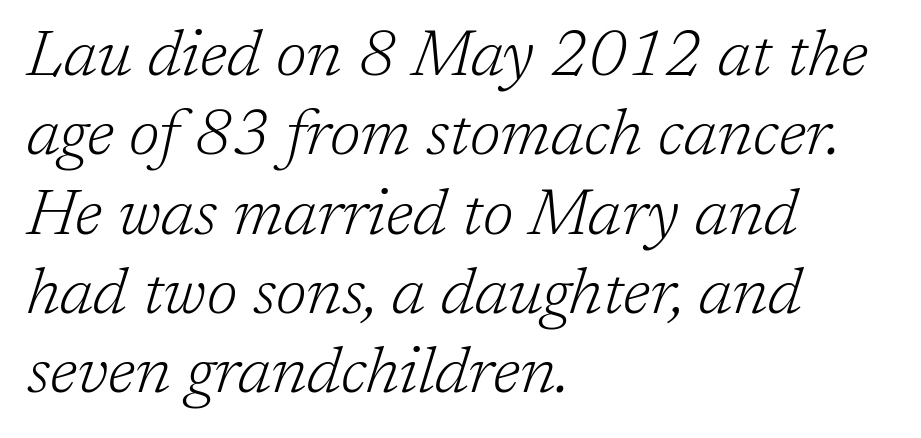
{"serif": "yes", "italic": "yes", "lean": "right", "slant_degrees": 17, "bold": "no", "weight": "light", "width": "normal", "stroke_contrast": "low", "x_height": "medium", "monospaced": "no", "underline": "no", "align": "left", "line_spacing_ratio": 1.22, "letter_spacing": "normal", "letter_spacing_em": 0.0, "glyph_px": 65}
